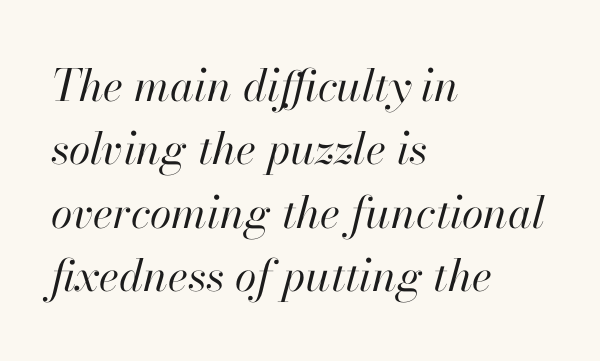
The image shows 44 px regular-weight type, italic (leaning right); set left-aligned, normal line spacing (1.44x), normal letter spacing, not underlined; high stroke contrast and a small x-height.
